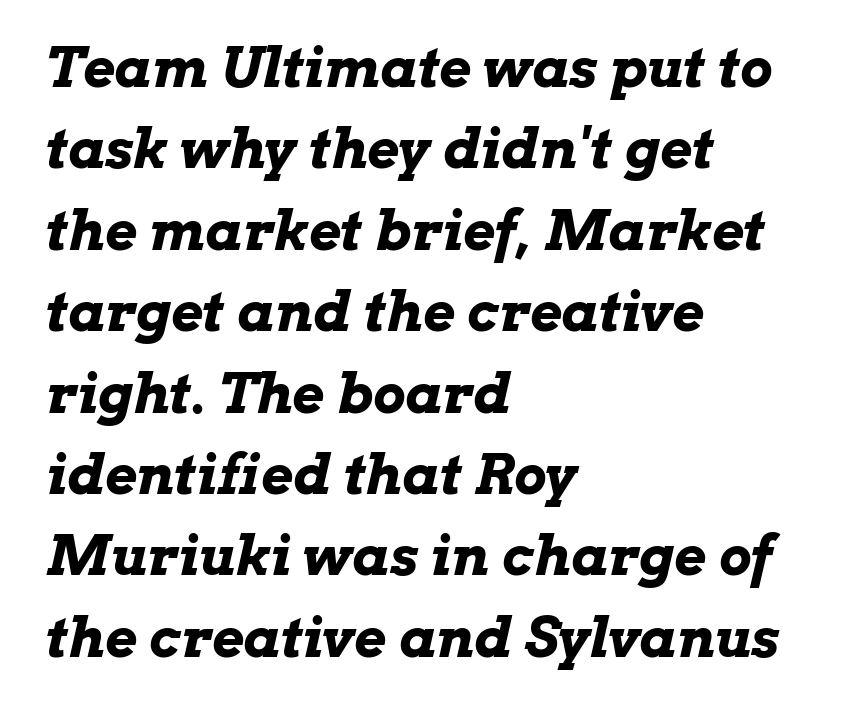
The image shows 55 px bold, wide type, italic (leaning right); set left-aligned, normal line spacing (1.48x), normal letter spacing, not underlined; low stroke contrast and a medium x-height.
